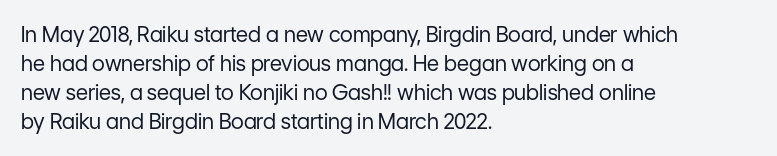
Q: Is the text bold? A: No.
Q: Is the text italic (slanted)? A: No, it is upright.
Q: Is the text underlined? A: No.
Q: How is the paragraph aligned? A: Left-aligned.
Q: Is the spacing between letters normal or unusually wide? A: Normal.
Q: Is the spacing between lines tight, normal or loose? A: Normal.
